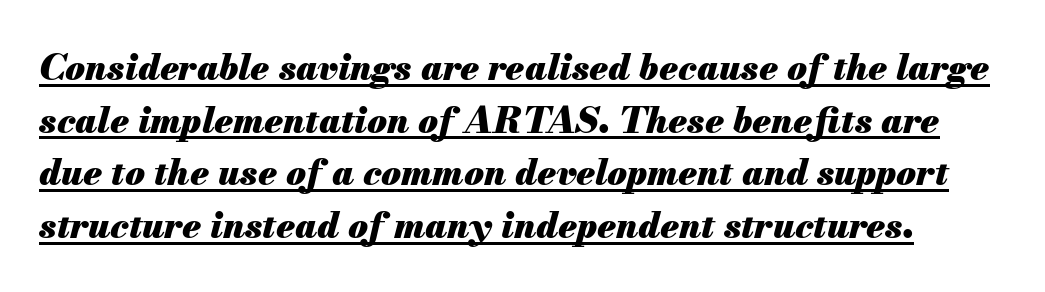
{"italic": "yes", "lean": "right", "slant_degrees": 13, "bold": "yes", "weight": "heavy", "width": "normal", "stroke_contrast": "medium", "x_height": "small", "monospaced": "no", "underline": "yes", "line_spacing": "normal", "line_spacing_ratio": 1.46, "letter_spacing": "normal", "letter_spacing_em": 0.0, "glyph_px": 36}
